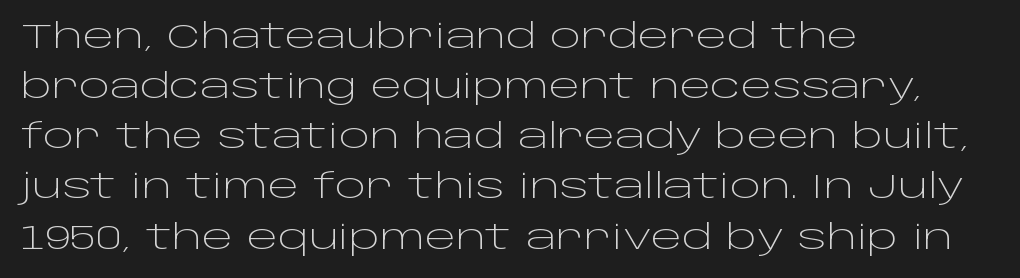
{"serif": "no", "italic": "no", "bold": "no", "weight": "light", "width": "wide", "stroke_contrast": "low", "x_height": "large", "monospaced": "no", "underline": "no", "align": "left", "line_spacing": "normal", "line_spacing_ratio": 1.52, "letter_spacing": "normal", "letter_spacing_em": 0.0, "glyph_px": 33}
